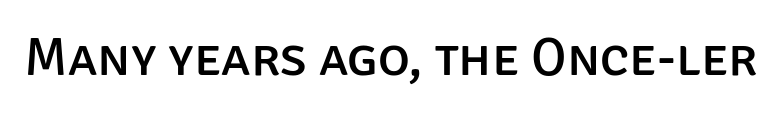
Font category for this specimen: sans-serif. Underline: absent. Proportional: the letters do not fall into vertical columns. When letters stand straight like this, we call the style roman or upright. You could call the tracking neutral — neither tight nor loose.
